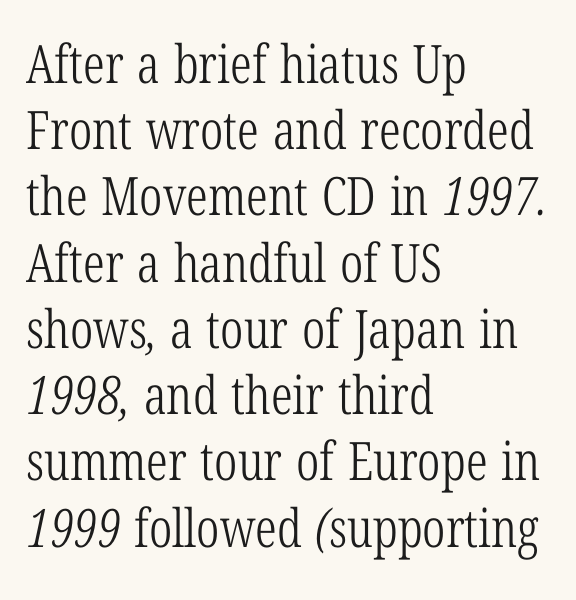
No heavy texture on the line: the type isn't bold. Underlining? Definitely not there. The letters advance in unequal steps, a hallmark of proportional type. Normally led — the rows are evenly, conventionally spaced. Alignment: flush left.
